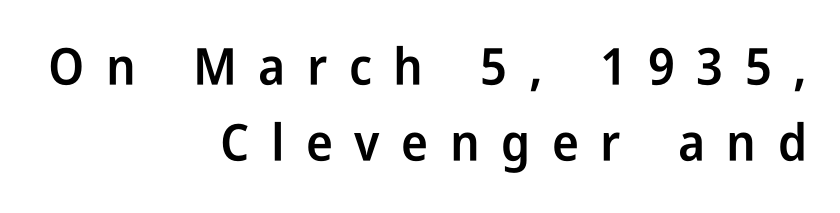
Q: Is the text bold? A: Semi-bold.
Q: Is the text italic (slanted)? A: No, it is upright.
Q: Is the typeface a serif or a sans-serif typeface? A: Sans-serif.
Q: Is the text underlined? A: No.
Q: How is the paragraph aligned? A: Right-aligned.
Q: Is the spacing between letters normal or unusually wide? A: Unusually wide.
Q: Is the spacing between lines tight, normal or loose? A: Normal.
Q: Width (condensed, normal, or wide)? A: Condensed.
Q: Stroke contrast? A: Low.
Q: x-height? A: Medium.
Q: Monospaced? A: No.
